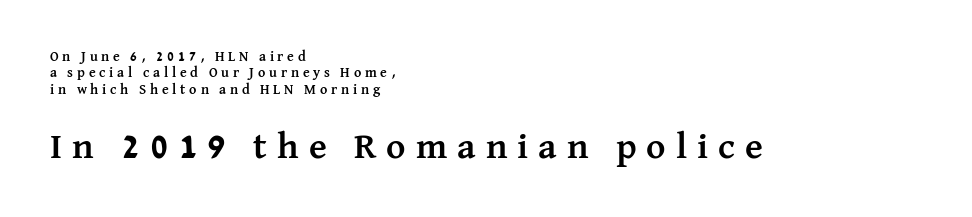
{"serif": "yes", "italic": "no", "bold": "yes", "weight": "semibold", "width": "normal", "stroke_contrast": "medium", "x_height": "medium", "monospaced": "no", "underline": "no", "align": "left", "line_spacing_ratio": 1.17, "letter_spacing": "wide", "letter_spacing_em": 0.27, "larger_block": "second", "size_ratio": 2.64, "glyph_px": 37}
